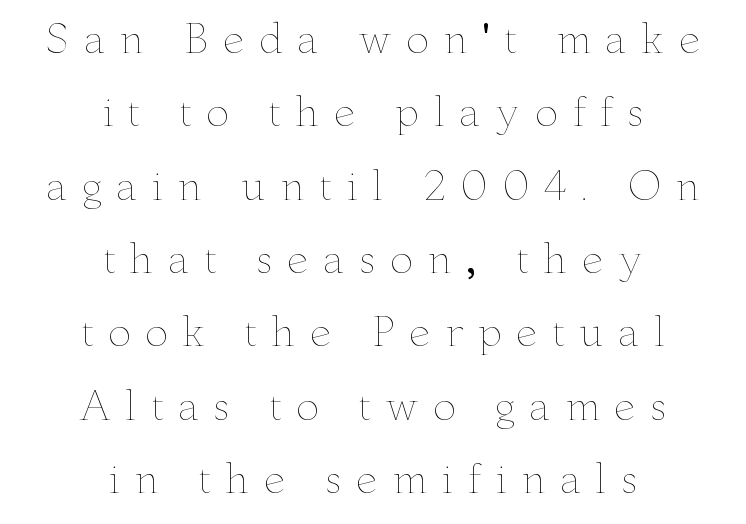
Q: Is the text bold? A: No.
Q: Is the text italic (slanted)? A: No, it is upright.
Q: Is the text underlined? A: No.
Q: How is the paragraph aligned? A: Centered.
Q: Is the spacing between letters normal or unusually wide? A: Unusually wide.
Q: Width (condensed, normal, or wide)? A: Wide.
Q: Stroke contrast? A: Low.
Q: x-height? A: Small.
Q: Monospaced? A: No.
